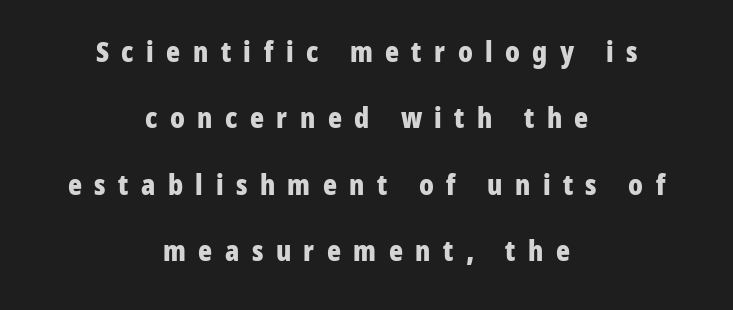
The image shows 29 px bold, condensed sans-serif type, upright; set centered, loose line spacing (2.29x), unusually wide letter spacing (+0.43 em), not underlined; low stroke contrast and a medium x-height.
